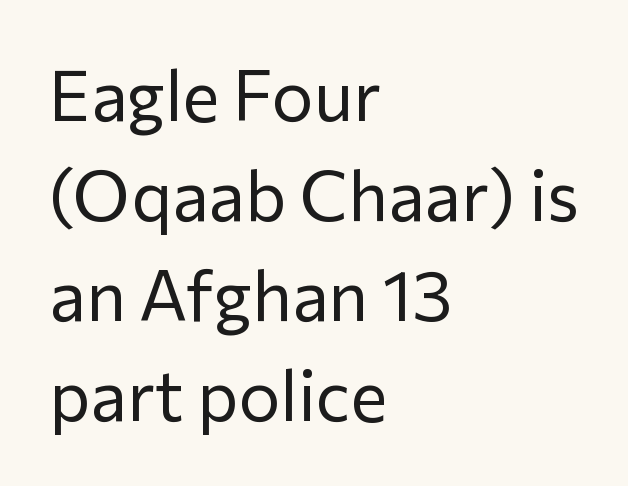
The image shows 70 px regular-weight sans-serif type, upright; set left-aligned, normal line spacing (1.43x), normal letter spacing, not underlined; low stroke contrast and a medium x-height.
